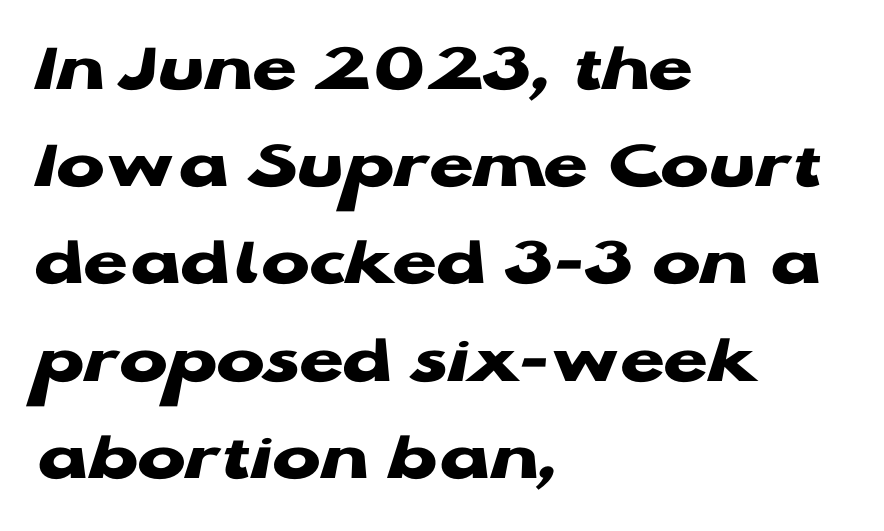
{"serif": "no", "italic": "no", "bold": "yes", "weight": "heavy", "width": "wide", "stroke_contrast": "low", "x_height": "medium", "monospaced": "no", "underline": "no", "align": "left", "line_spacing": "normal", "line_spacing_ratio": 1.35, "letter_spacing": "normal", "letter_spacing_em": 0.0, "glyph_px": 72}
